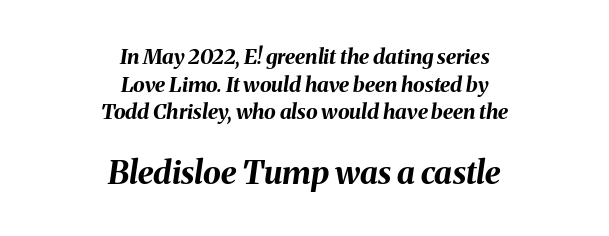
Compared with an ordinary text face, these strokes are far heavier — a full bold. The zone under the glyphs is completely vacant. Proportional: the letters do not fall into vertical columns. Compared with typical paragraphs, the rows here are spaced about the same. Reading top to bottom, the characters get bigger at the block break.
